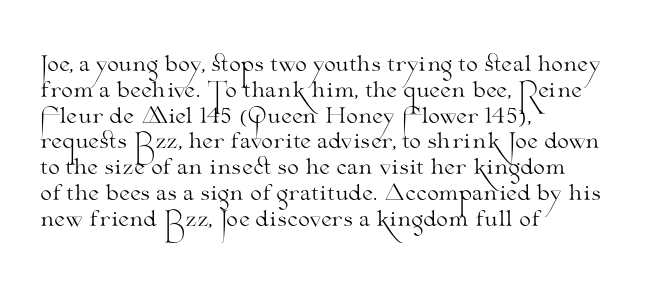
Visually the block forms a straight wall on the left and a jagged coastline on the right. This sample uses plain, unmodified letter spacing. The face looks like a standard text weight, possibly lighter. Check under the words: just untouched page. Does the lettering tilt? It doesn't — this is upright.
